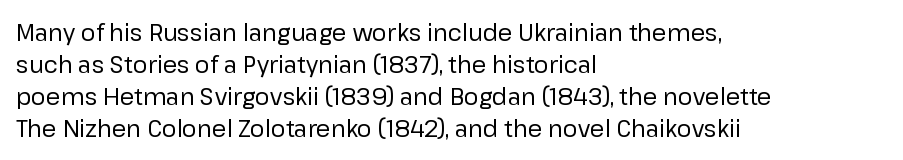
Caption: standard tracking, unaltered. Does the leading feel generous? No, just average. The lines are quadded left. Check the space under the baseline: it is left empty.
